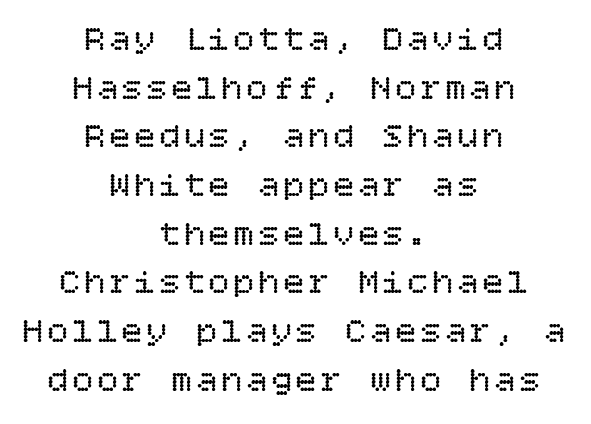
Q: Is the text bold? A: No.
Q: Is the text italic (slanted)? A: No, it is upright.
Q: Is the text underlined? A: No.
Q: How is the paragraph aligned? A: Centered.
Q: Is the spacing between lines tight, normal or loose? A: Normal.
Q: Width (condensed, normal, or wide)? A: Normal.
Q: Stroke contrast? A: Low.
Q: x-height? A: Large.
